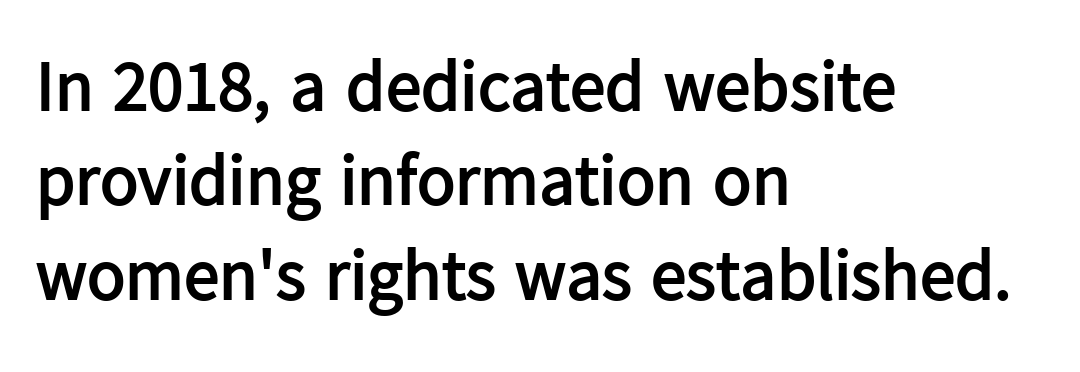
The image shows 71 px semibold sans-serif type, upright; set left-aligned, normal line spacing (1.33x), normal letter spacing, not underlined; low stroke contrast and a medium x-height.
